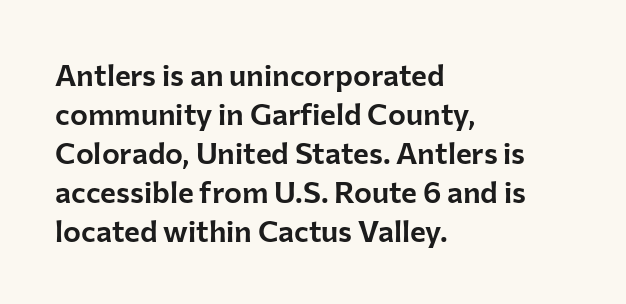
The image shows 30 px sans-serif type, upright; set left-aligned, normal line spacing (1.3x), normal letter spacing, not underlined; low stroke contrast and a medium x-height.
